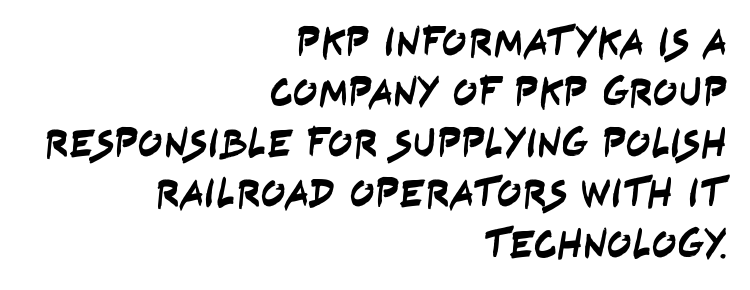
The image shows 41 px condensed sans-serif type; set right-aligned, line spacing 1.23x, normal letter spacing, not underlined; low stroke contrast and a large x-height.
